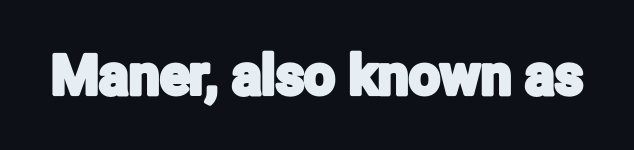
{"serif": "no", "italic": "no", "width": "condensed", "stroke_contrast": "low", "x_height": "medium", "monospaced": "no", "underline": "no", "letter_spacing": "normal", "letter_spacing_em": 0.0, "glyph_px": 55}
